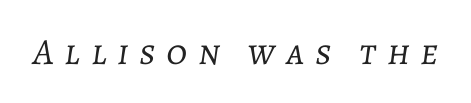
The image shows 37 px light type, italic (leaning right); set unusually wide letter spacing (+0.29 em), not underlined; low stroke contrast and a medium x-height.
